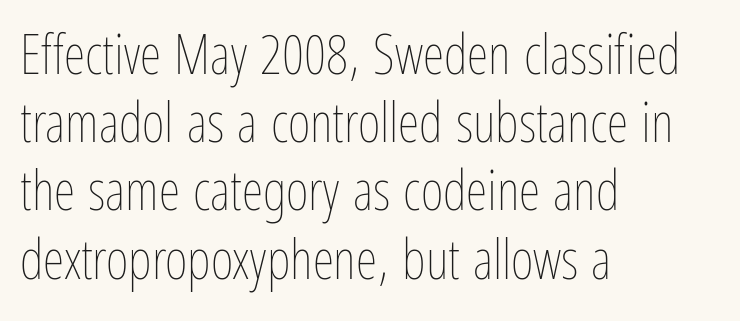
{"italic": "no", "bold": "no", "weight": "thin", "width": "condensed", "stroke_contrast": "low", "x_height": "medium", "monospaced": "no", "underline": "no", "align": "left", "line_spacing_ratio": 1.24, "letter_spacing": "normal", "letter_spacing_em": 0.0, "glyph_px": 55}
